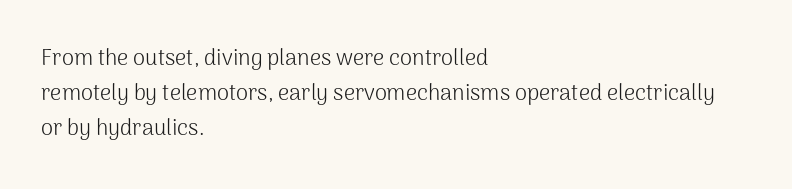
All the whitespace from short lines collects on the right. No extra tracking has been applied to these lines. Characters remain perfectly vertical along every line. The space beneath each line is pristine and unruled. Vertical stems look standard width or narrower in stroke.
